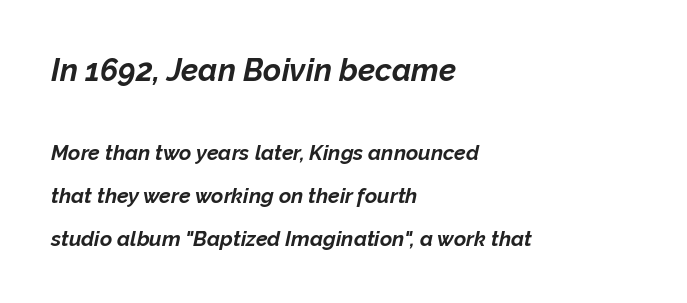
{"italic": "yes", "lean": "right", "slant_degrees": 12, "bold": "yes", "weight": "bold", "width": "normal", "stroke_contrast": "low", "x_height": "medium", "monospaced": "no", "underline": "no", "align": "left", "line_spacing": "loose", "line_spacing_ratio": 2.06, "letter_spacing": "normal", "letter_spacing_em": 0.0, "larger_block": "first", "size_ratio": 1.48, "glyph_px": 31}
